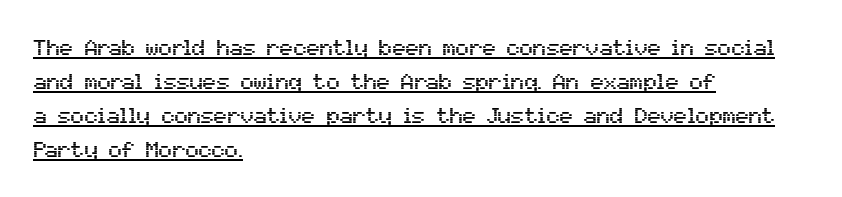
{"italic": "no", "underline": "yes", "align": "left", "line_spacing": "normal", "line_spacing_ratio": 1.54, "letter_spacing": "normal", "letter_spacing_em": 0.0, "glyph_px": 22}
